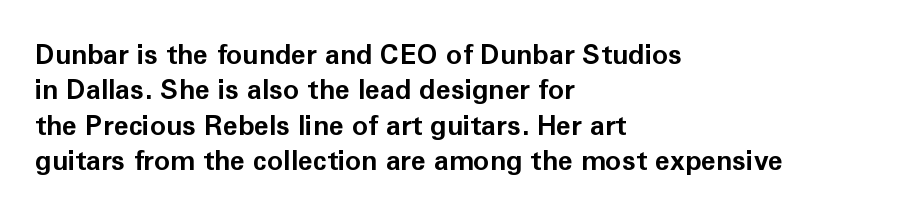
Q: Is the text bold? A: Yes.
Q: Is the text italic (slanted)? A: No, it is upright.
Q: Is the text underlined? A: No.
Q: How is the paragraph aligned? A: Left-aligned.
Q: Is the spacing between letters normal or unusually wide? A: Normal.
Q: Is the spacing between lines tight, normal or loose? A: Normal.
